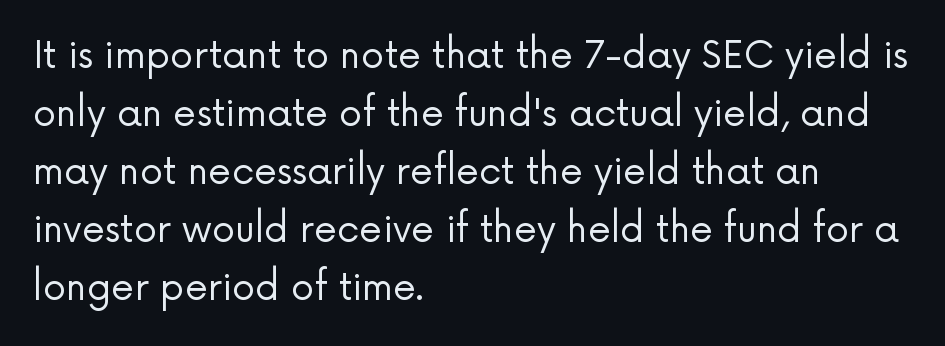
{"serif": "no", "italic": "no", "bold": "no", "weight": "regular", "width": "normal", "stroke_contrast": "low", "x_height": "medium", "monospaced": "no", "underline": "no", "align": "left", "line_spacing": "normal", "line_spacing_ratio": 1.57, "letter_spacing": "normal", "letter_spacing_em": 0.0, "glyph_px": 37}
